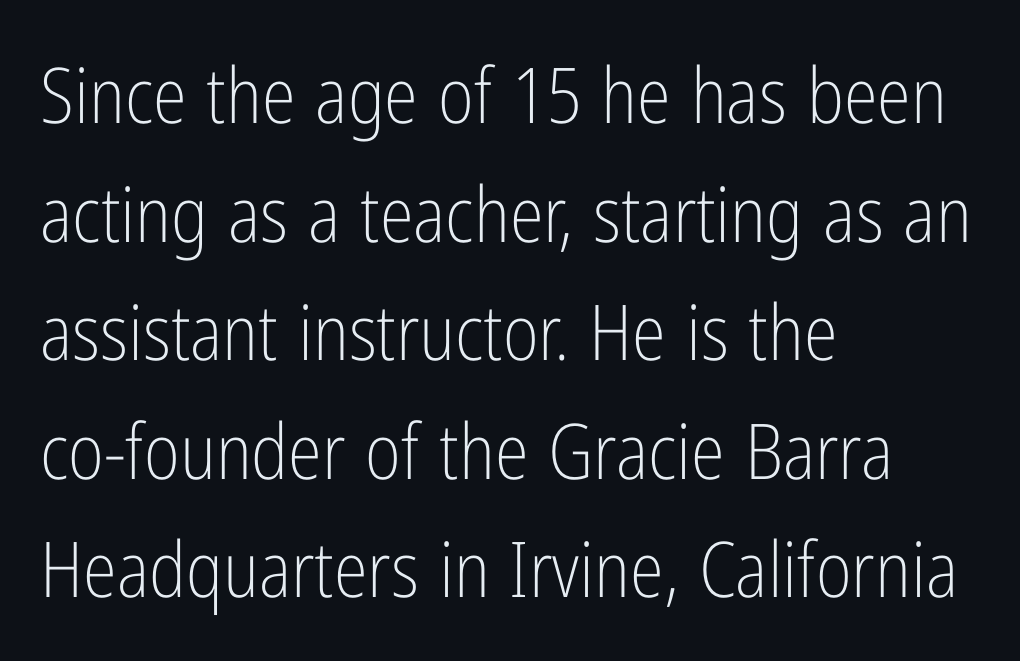
The image shows 77 px light, condensed sans-serif type, upright; set left-aligned, normal line spacing (1.54x), normal letter spacing, not underlined; low stroke contrast and a medium x-height.
